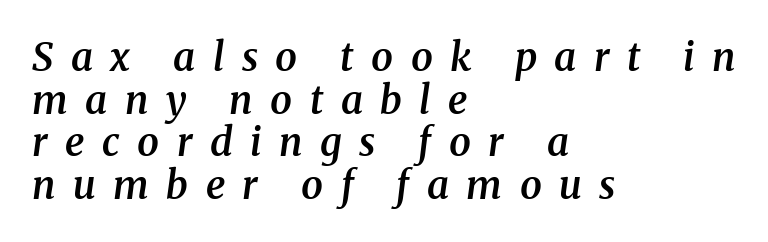
The image shows 39 px semibold serif type, italic (leaning right); set left-aligned, tight line spacing (1.09x), unusually wide letter spacing (+0.45 em), not underlined; medium stroke contrast and a medium x-height.
